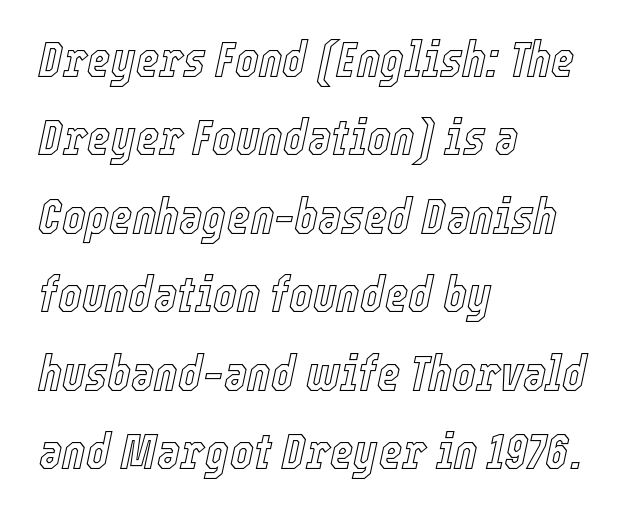
The image shows 50 px condensed type, italic (leaning right); set left-aligned, normal line spacing (1.57x), normal letter spacing, not underlined; a medium x-height.
